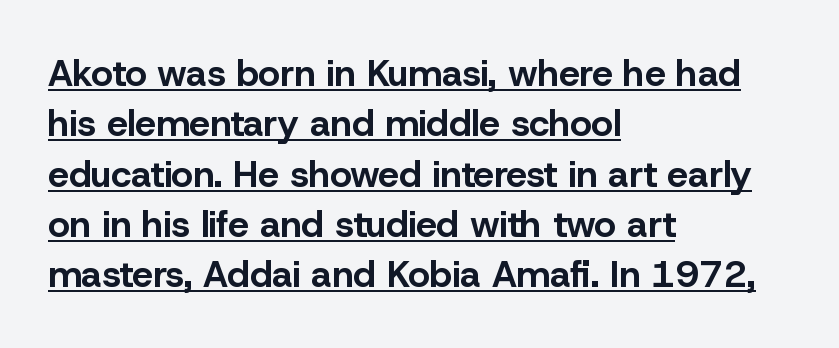
Q: Is the text bold? A: Yes.
Q: Is the text italic (slanted)? A: No, it is upright.
Q: Is the typeface a serif or a sans-serif typeface? A: Sans-serif.
Q: Is the text underlined? A: Yes.
Q: How is the paragraph aligned? A: Left-aligned.
Q: Is the spacing between letters normal or unusually wide? A: Normal.
Q: Is the spacing between lines tight, normal or loose? A: Normal.
Q: Width (condensed, normal, or wide)? A: Normal.
Q: Stroke contrast? A: Low.
Q: x-height? A: Medium.
Q: Monospaced? A: No.
